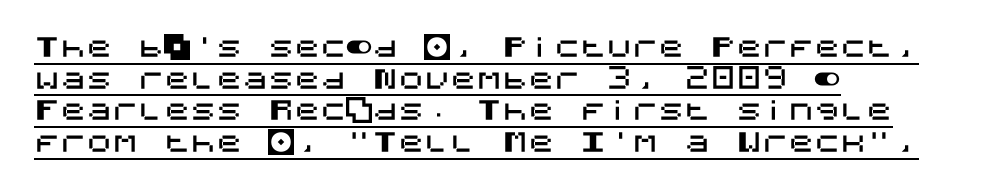
The image shows 26 px text type, upright; set left-aligned, line spacing 1.22x, normal letter spacing, underlined.
